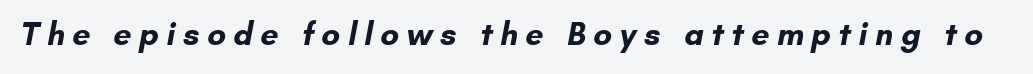
Strong, thick strokes mark this as bold type. Substantial extra tracking has been applied to these lines. A clean baseline with only descenders dipping below it. Unlike a traditional serif, this face leaves its strokes unadorned. A typesetter would call this proportional, since set widths differ per character.
